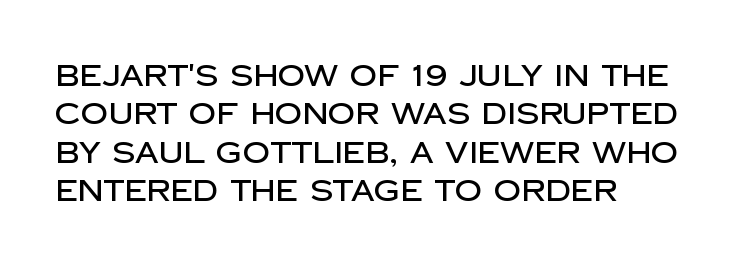
{"serif": "no", "italic": "no", "width": "normal", "stroke_contrast": "low", "x_height": "large", "monospaced": "no", "underline": "no", "align": "left", "line_spacing": "normal", "line_spacing_ratio": 1.28, "letter_spacing": "normal", "letter_spacing_em": 0.0, "glyph_px": 30}
